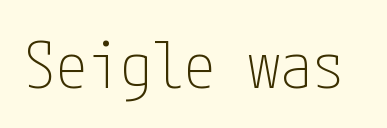
The image shows 64 px thin, condensed sans-serif type, upright; set normal letter spacing, not underlined; low stroke contrast and a medium x-height.
